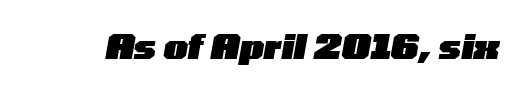
The image shows 34 px heavy, wide type, italic (leaning right); set normal letter spacing, not underlined; low stroke contrast and a medium x-height.
